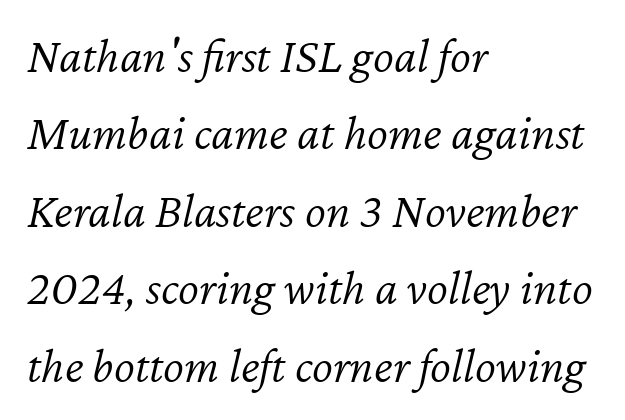
Q: Is the text bold? A: No.
Q: Is the text italic (slanted)? A: Yes, it leans right by about 12 degrees.
Q: Is the text underlined? A: No.
Q: How is the paragraph aligned? A: Left-aligned.
Q: Is the spacing between letters normal or unusually wide? A: Normal.
Q: Is the spacing between lines tight, normal or loose? A: Normal.
Q: Width (condensed, normal, or wide)? A: Normal.
Q: Stroke contrast? A: Low.
Q: x-height? A: Medium.
Q: Monospaced? A: No.
